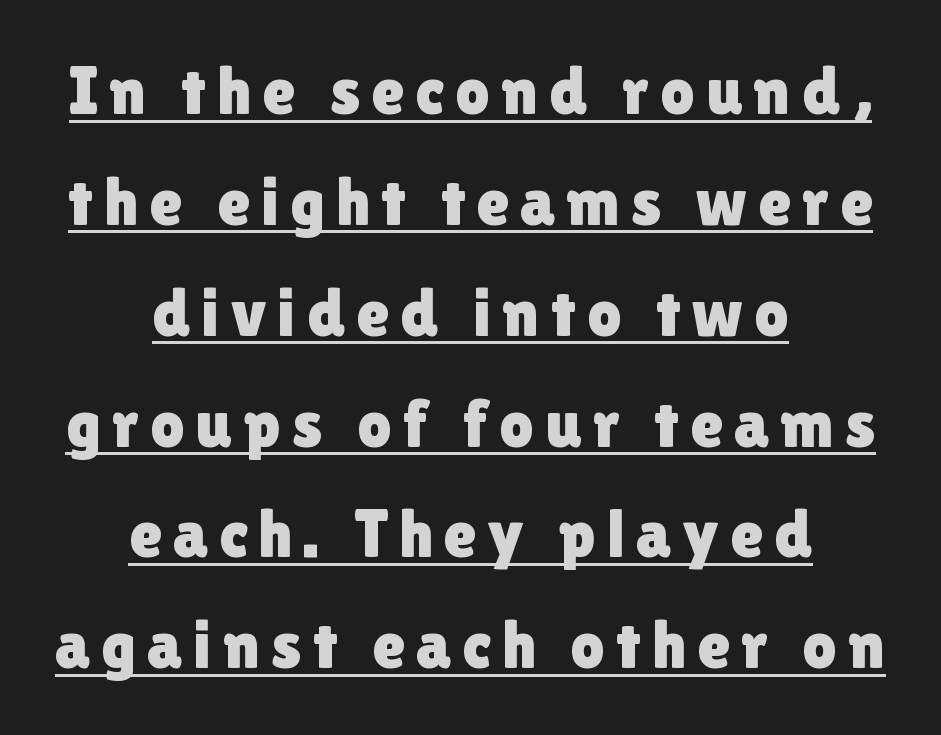
Q: Is the text italic (slanted)? A: No, it is upright.
Q: Is the typeface a serif or a sans-serif typeface? A: Sans-serif.
Q: Is the text underlined? A: Yes.
Q: How is the paragraph aligned? A: Centered.
Q: Is the spacing between lines tight, normal or loose? A: Normal.
Q: Width (condensed, normal, or wide)? A: Normal.
Q: x-height? A: Medium.
Q: Monospaced? A: No.
